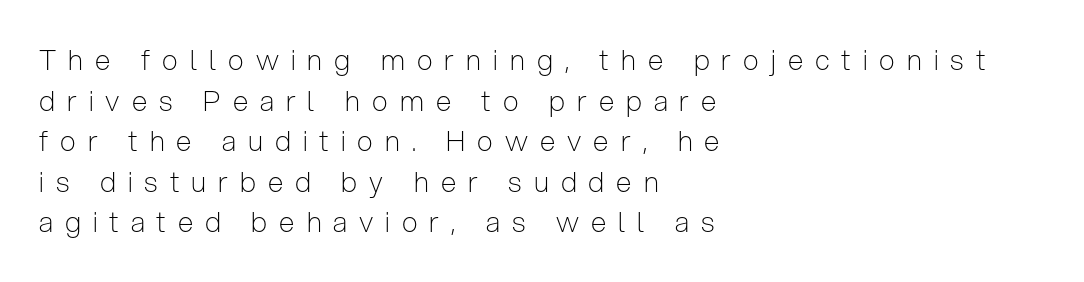
Nope, not italic — everything's standing straight. Reading down the column, the eye jumps a familiar distance to each next line. A quiet, ordinary-to-light weight characterises the typeface. The glyphs are unaccompanied by any horizontal stroke below them. Where is the straight margin? On the left.
